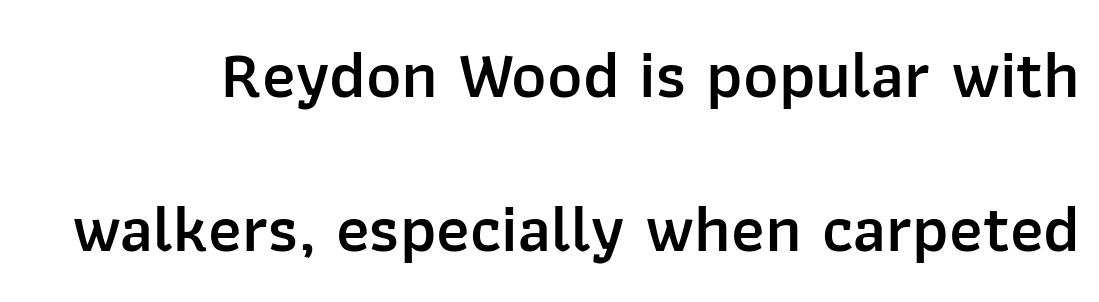
Q: Is the text bold? A: Semi-bold.
Q: Is the text italic (slanted)? A: No, it is upright.
Q: Is the typeface a serif or a sans-serif typeface? A: Sans-serif.
Q: Is the text underlined? A: No.
Q: Is the spacing between letters normal or unusually wide? A: Normal.
Q: Is the spacing between lines tight, normal or loose? A: Loose.
Q: Width (condensed, normal, or wide)? A: Normal.
Q: Stroke contrast? A: Low.
Q: x-height? A: Medium.
Q: Monospaced? A: No.
